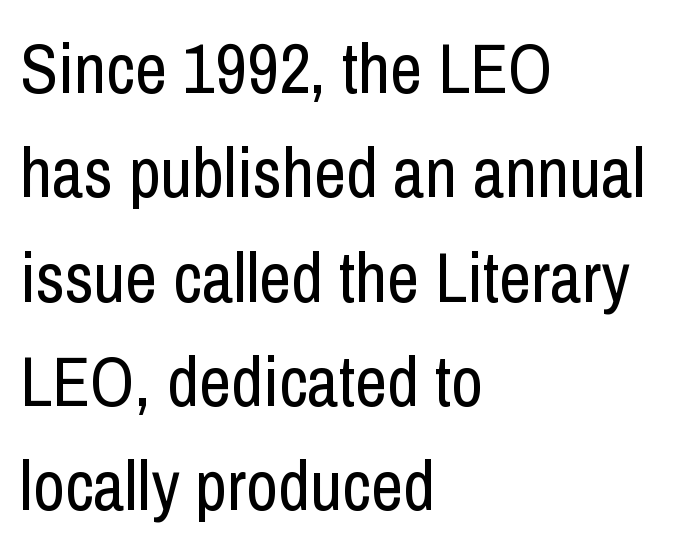
The image shows 70 px regular-weight, condensed sans-serif type, upright; set left-aligned, normal line spacing (1.49x), normal letter spacing, not underlined; low stroke contrast and a medium x-height.
